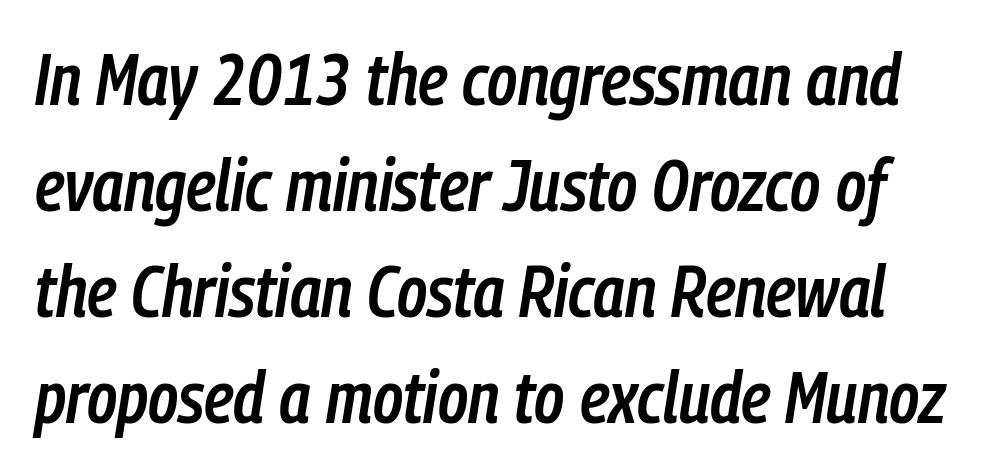
The image shows 72 px semibold, condensed type, italic (leaning right); set normal line spacing (1.47x), normal letter spacing, not underlined; low stroke contrast and a medium x-height.
